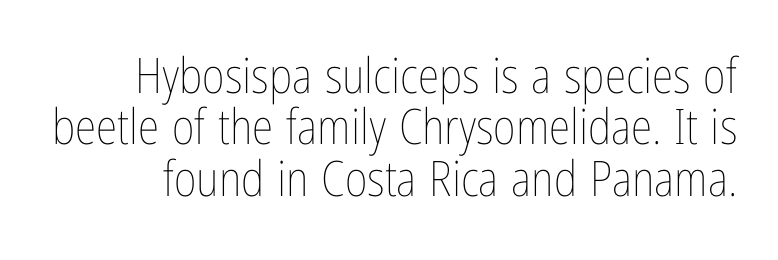
{"italic": "no", "bold": "no", "weight": "thin", "width": "condensed", "stroke_contrast": "low", "x_height": "medium", "monospaced": "no", "underline": "no", "line_spacing": "tight", "line_spacing_ratio": 1.05, "letter_spacing": "normal", "letter_spacing_em": 0.0, "glyph_px": 49}
